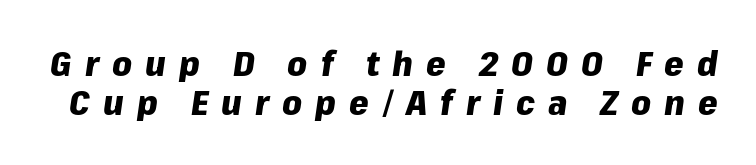
The image shows 35 px heavy type, italic (leaning right); set tight line spacing (1.12x), unusually wide letter spacing (+0.37 em), not underlined; low stroke contrast and a medium x-height.
